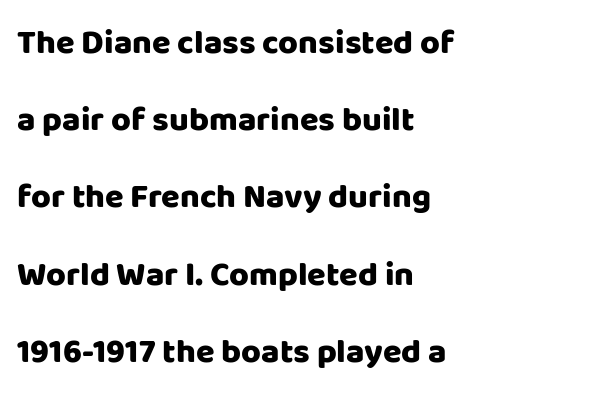
{"serif": "no", "italic": "no", "bold": "yes", "weight": "heavy", "width": "normal", "stroke_contrast": "low", "x_height": "large", "monospaced": "no", "underline": "no", "align": "left", "line_spacing": "loose", "line_spacing_ratio": 2.27, "letter_spacing": "normal", "letter_spacing_em": 0.0, "glyph_px": 34}
